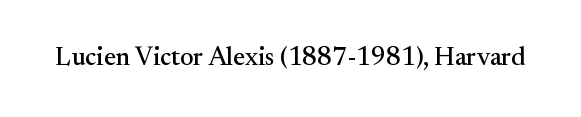
{"italic": "no", "underline": "no", "letter_spacing": "normal", "letter_spacing_em": 0.0, "glyph_px": 26}
